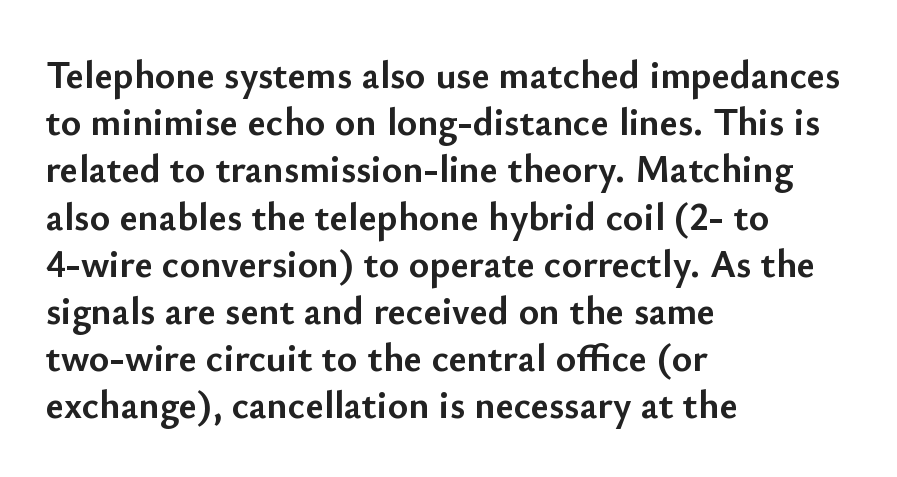
{"serif": "no", "italic": "no", "bold": "yes", "weight": "semibold", "width": "normal", "stroke_contrast": "low", "x_height": "small", "monospaced": "no", "underline": "no", "align": "left", "line_spacing_ratio": 1.21, "letter_spacing": "normal", "letter_spacing_em": 0.0, "glyph_px": 39}
